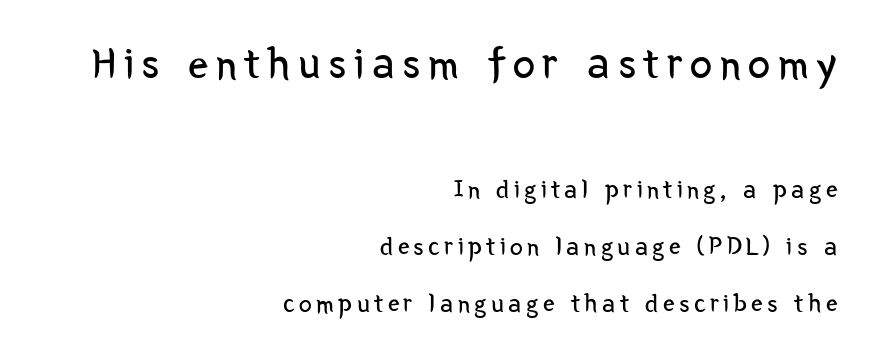
Q: Is the text bold? A: No.
Q: Is the text italic (slanted)? A: No, it is upright.
Q: Is the typeface a serif or a sans-serif typeface? A: Sans-serif.
Q: Is the text underlined? A: No.
Q: How is the paragraph aligned? A: Right-aligned.
Q: Is the spacing between lines tight, normal or loose? A: Loose.
Q: Which block of text is set in a larger size, the first (top) or the second (bottom)? A: The first (top) one.
Q: Width (condensed, normal, or wide)? A: Condensed.
Q: Stroke contrast? A: Low.
Q: x-height? A: Medium.
Q: Monospaced? A: No.
